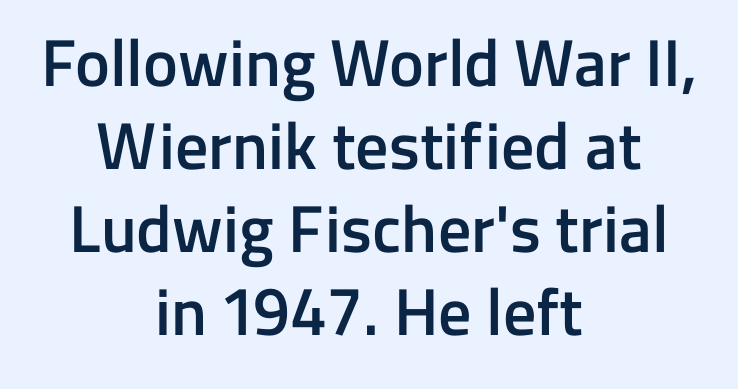
{"serif": "no", "italic": "no", "bold": "semi", "weight": "semibold", "width": "normal", "stroke_contrast": "low", "x_height": "medium", "monospaced": "no", "underline": "no", "align": "center", "line_spacing": "normal", "line_spacing_ratio": 1.26, "letter_spacing": "normal", "letter_spacing_em": 0.0, "glyph_px": 66}
